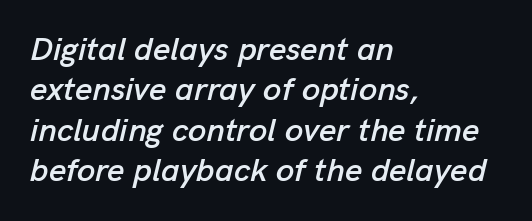
The image shows 33 px text type, italic (leaning right); set left-aligned, line spacing 1.22x, normal letter spacing, not underlined; low stroke contrast and a medium x-height.
